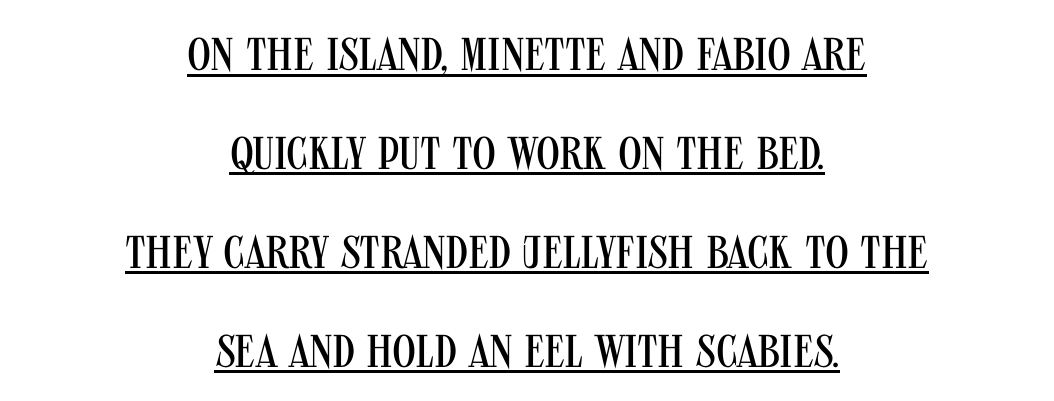
If you folded the block vertically in half, each line would mirror itself in length. Varying glyph widths throughout — classic text-font behaviour. Here the glyphs are tracked normally, forming tight word shapes. Counters stay open thanks to moderate or lighter strokes.
